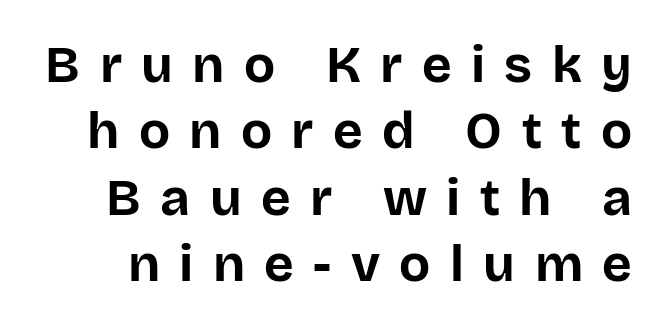
{"serif": "no", "italic": "no", "bold": "yes", "weight": "bold", "width": "normal", "stroke_contrast": "low", "x_height": "large", "monospaced": "no", "underline": "no", "line_spacing": "normal", "line_spacing_ratio": 1.3, "letter_spacing": "wide", "letter_spacing_em": 0.38, "glyph_px": 51}
